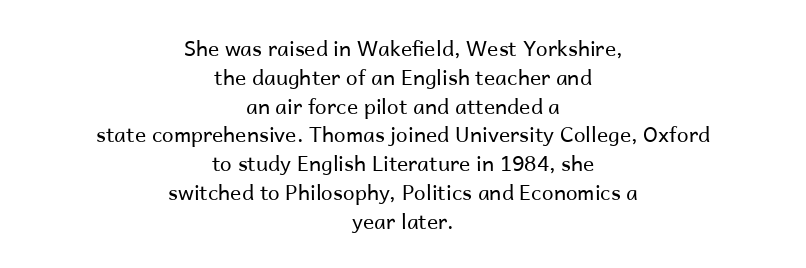
{"italic": "no", "bold": "no", "underline": "no", "align": "center", "line_spacing": "normal", "line_spacing_ratio": 1.37, "letter_spacing": "normal", "letter_spacing_em": 0.0, "glyph_px": 21}
